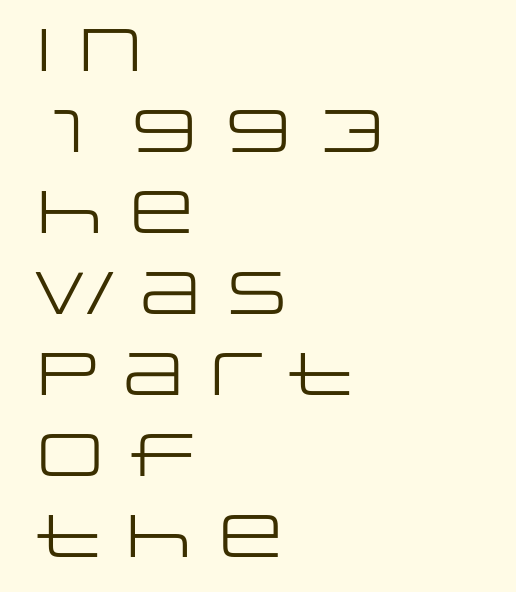
{"serif": "no", "italic": "no", "bold": "no", "weight": "regular", "width": "wide", "stroke_contrast": "low", "x_height": "large", "monospaced": "no", "underline": "no", "align": "left", "line_spacing": "normal", "line_spacing_ratio": 1.35, "letter_spacing": "normal", "letter_spacing_em": 0.0, "glyph_px": 60}
